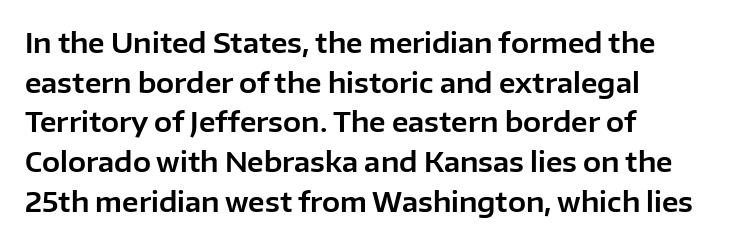
Reading down the column, the eye jumps a familiar distance to each next line. The gaps between neighbouring characters are ordinary and unremarkable. Every character sits straight up, as roman type does. These lines stack with their left ends in a neat column. Bare-footed words on every line.
